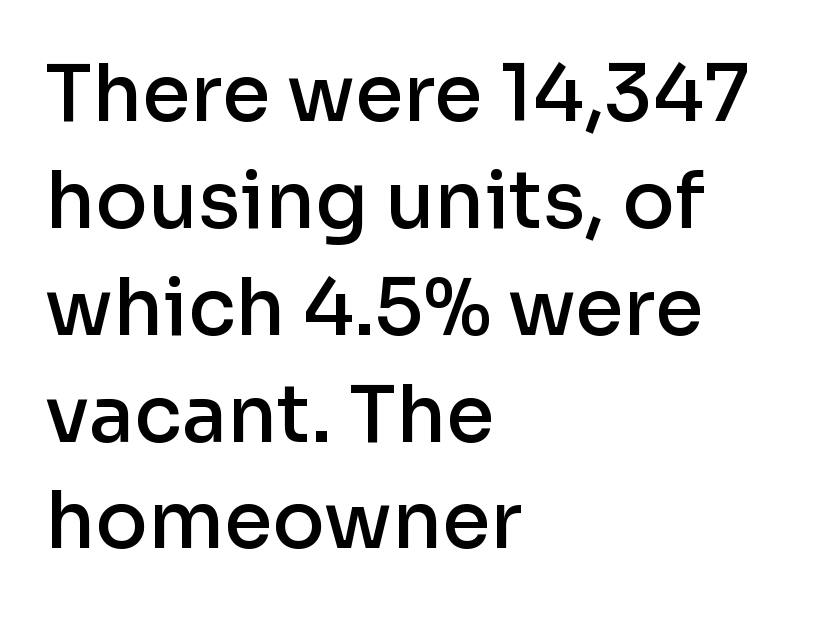
Designer's note — italics off, roman on. Visually the block forms a straight wall on the left and a jagged coastline on the right. Evenly set lines give the paragraph a standard silhouette. A clean baseline with only descenders dipping below it. The face used here is proportionally spaced, like ordinary book or web type. Heft: intermediate — a semibold.
